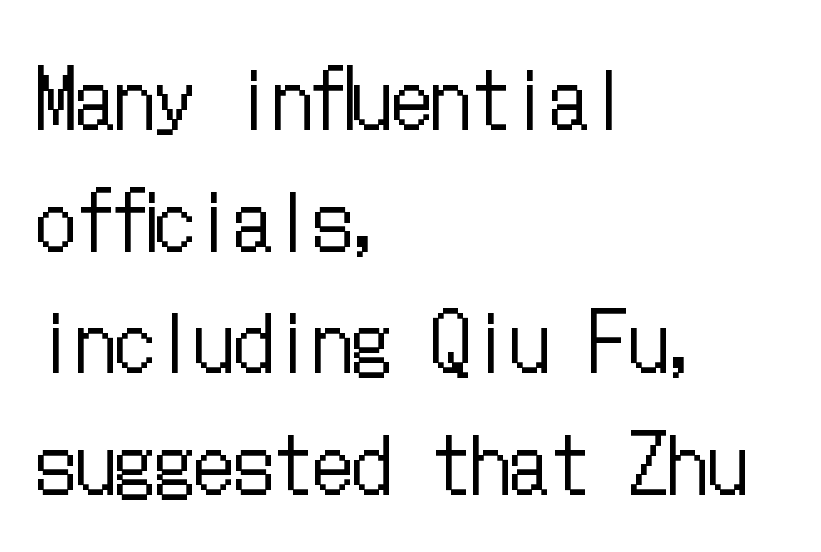
All the whitespace from short lines collects on the right. No extra tracking has been applied to these lines. This sample keeps an unexceptional amount of space between lines. Letters rest on an invisible, unmarked baseline. No extra ink here — the face is not bold.
